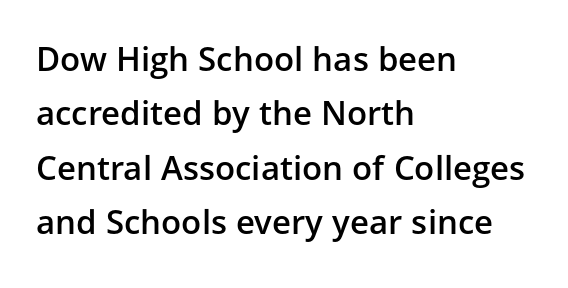
Q: Is the text bold? A: Semi-bold.
Q: Is the text italic (slanted)? A: No, it is upright.
Q: Is the typeface a serif or a sans-serif typeface? A: Sans-serif.
Q: Is the text underlined? A: No.
Q: How is the paragraph aligned? A: Left-aligned.
Q: Is the spacing between letters normal or unusually wide? A: Normal.
Q: Is the spacing between lines tight, normal or loose? A: Normal.
Q: Width (condensed, normal, or wide)? A: Normal.
Q: Stroke contrast? A: Low.
Q: x-height? A: Medium.
Q: Monospaced? A: No.
